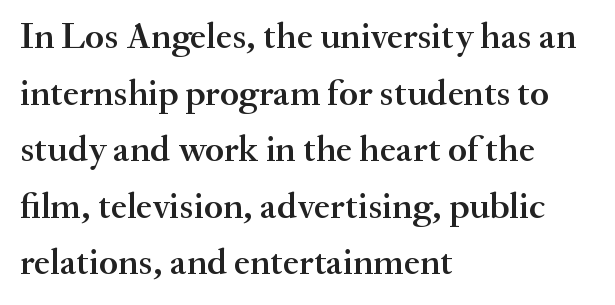
Q: Is the text bold? A: Semi-bold.
Q: Is the text italic (slanted)? A: No, it is upright.
Q: Is the typeface a serif or a sans-serif typeface? A: Serif.
Q: Is the text underlined? A: No.
Q: How is the paragraph aligned? A: Left-aligned.
Q: Is the spacing between letters normal or unusually wide? A: Normal.
Q: Is the spacing between lines tight, normal or loose? A: Normal.
Q: Width (condensed, normal, or wide)? A: Normal.
Q: Stroke contrast? A: Medium.
Q: x-height? A: Small.
Q: Monospaced? A: No.
